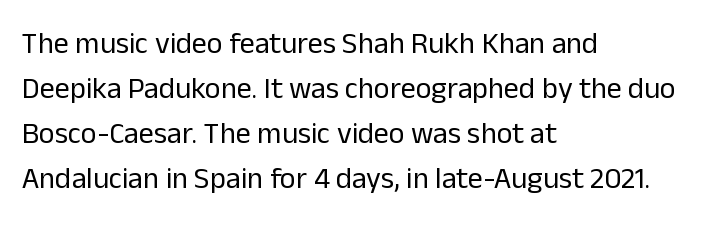
Is this a heavy cut? Hardly; it is regular or lighter. This is sans-serif lettering, the kind often seen on screens and signage. The rows are spaced the way most documents space them. Characters follow at the spacing the type designer built in.
